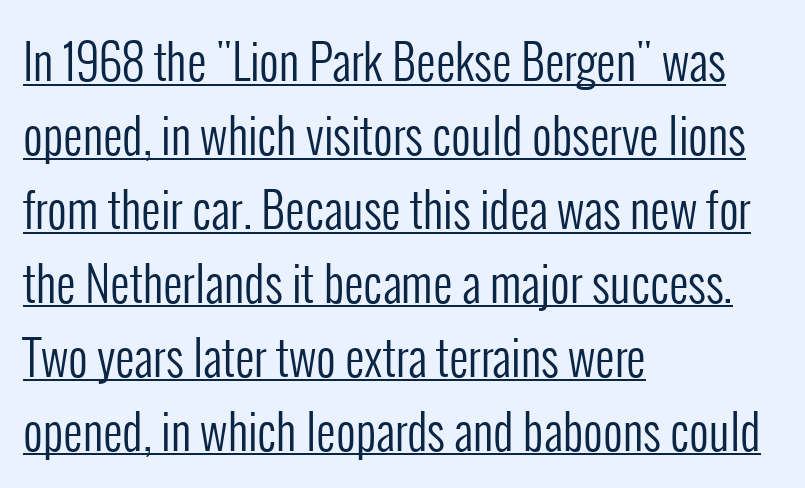
Q: Is the text bold? A: No.
Q: Is the text italic (slanted)? A: No, it is upright.
Q: Is the typeface a serif or a sans-serif typeface? A: Sans-serif.
Q: Is the text underlined? A: Yes.
Q: How is the paragraph aligned? A: Left-aligned.
Q: Is the spacing between letters normal or unusually wide? A: Normal.
Q: Is the spacing between lines tight, normal or loose? A: Normal.
Q: Width (condensed, normal, or wide)? A: Condensed.
Q: Stroke contrast? A: Low.
Q: x-height? A: Medium.
Q: Monospaced? A: No.
